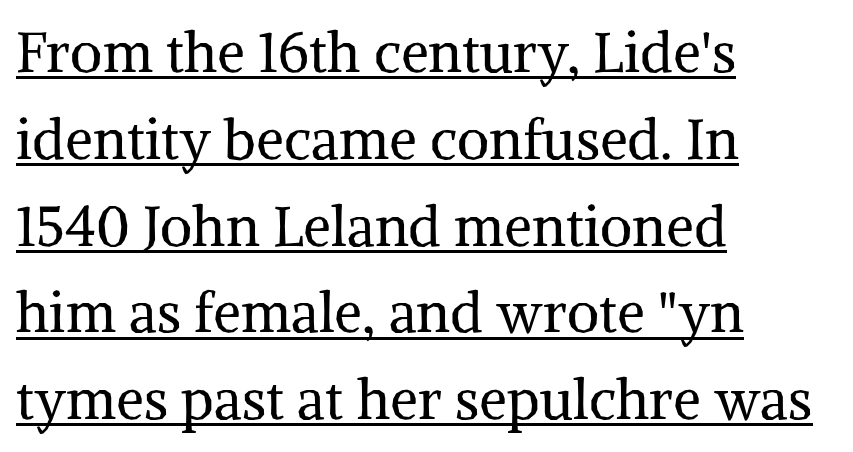
The image shows 56 px regular-weight serif type, upright; set left-aligned, normal line spacing (1.55x), normal letter spacing, underlined; medium stroke contrast and a medium x-height.
